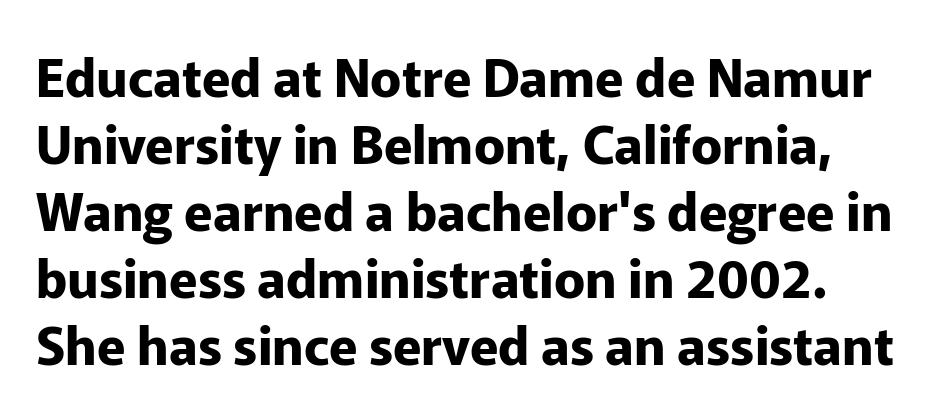
Q: Is the text bold? A: Yes.
Q: Is the text italic (slanted)? A: No, it is upright.
Q: Is the typeface a serif or a sans-serif typeface? A: Sans-serif.
Q: Is the text underlined? A: No.
Q: Is the spacing between letters normal or unusually wide? A: Normal.
Q: Is the spacing between lines tight, normal or loose? A: Normal.
Q: Width (condensed, normal, or wide)? A: Normal.
Q: Stroke contrast? A: Low.
Q: x-height? A: Medium.
Q: Monospaced? A: No.
